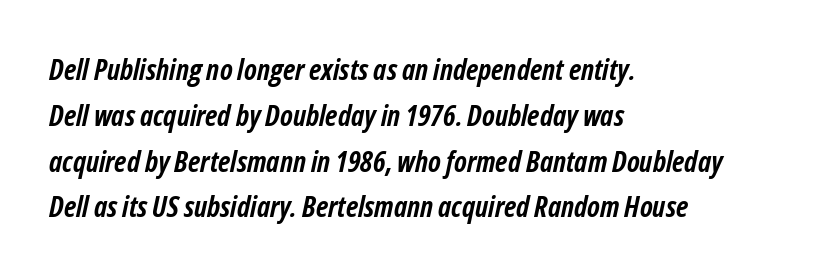
{"italic": "yes", "lean": "right", "slant_degrees": 12, "bold": "yes", "weight": "semibold", "width": "condensed", "stroke_contrast": "low", "x_height": "medium", "monospaced": "no", "underline": "no", "align": "left", "line_spacing": "normal", "line_spacing_ratio": 1.58, "letter_spacing": "normal", "letter_spacing_em": 0.0, "glyph_px": 29}
